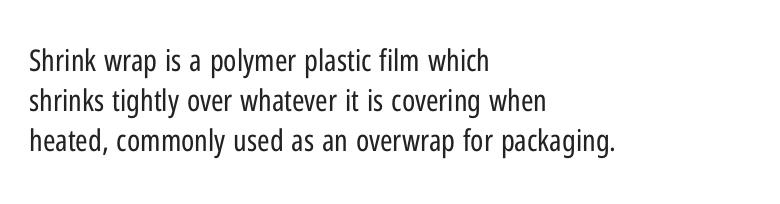
{"serif": "no", "italic": "no", "bold": "no", "weight": "regular", "width": "condensed", "stroke_contrast": "low", "x_height": "medium", "monospaced": "no", "underline": "no", "align": "left", "line_spacing": "normal", "line_spacing_ratio": 1.34, "letter_spacing": "normal", "letter_spacing_em": 0.0, "glyph_px": 30}
